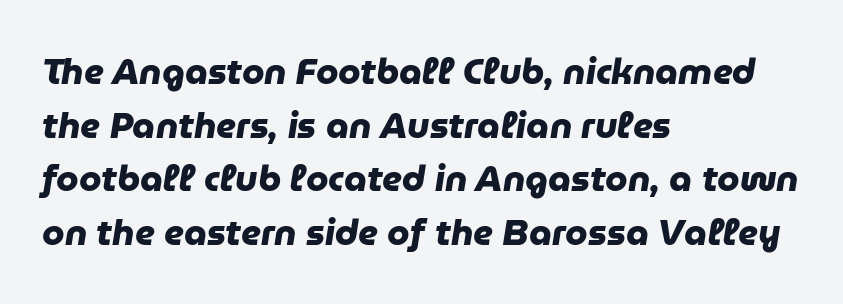
Q: Is the text bold? A: Yes.
Q: Is the typeface a serif or a sans-serif typeface? A: Sans-serif.
Q: Is the text underlined? A: No.
Q: How is the paragraph aligned? A: Left-aligned.
Q: Is the spacing between letters normal or unusually wide? A: Normal.
Q: Is the spacing between lines tight, normal or loose? A: Normal.
Q: Width (condensed, normal, or wide)? A: Normal.
Q: Stroke contrast? A: Low.
Q: x-height? A: Medium.
Q: Monospaced? A: No.
